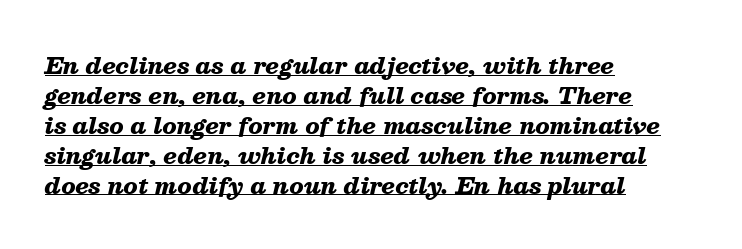
Somebody hit Ctrl+U on this one — the words are underlined. Looking at the ascenders, they clearly lean. You'd pick this weight for a headline — it's a proper bold. The rag falls on the right side of this text block.
